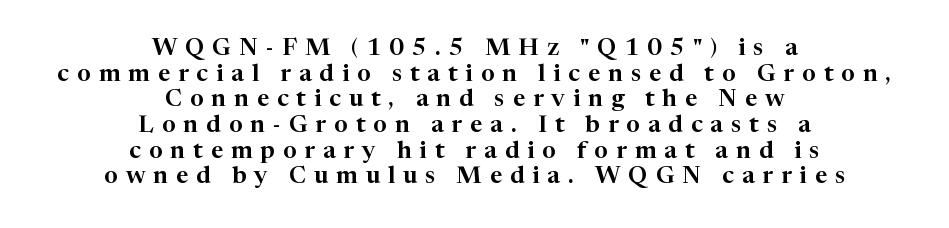
{"italic": "no", "underline": "no", "align": "center", "line_spacing": "tight", "line_spacing_ratio": 1.07, "letter_spacing": "wide", "letter_spacing_em": 0.33, "glyph_px": 24}
